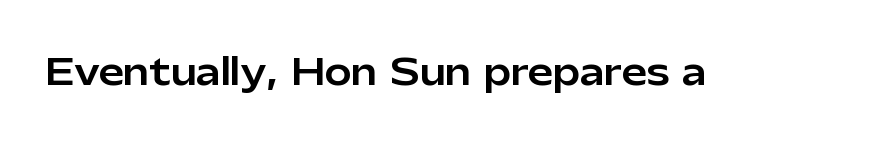
Q: Is the text italic (slanted)? A: No, it is upright.
Q: Is the typeface a serif or a sans-serif typeface? A: Sans-serif.
Q: Is the text underlined? A: No.
Q: Is the spacing between letters normal or unusually wide? A: Normal.
Q: Width (condensed, normal, or wide)? A: Normal.
Q: Stroke contrast? A: Low.
Q: x-height? A: Medium.
Q: Monospaced? A: No.
